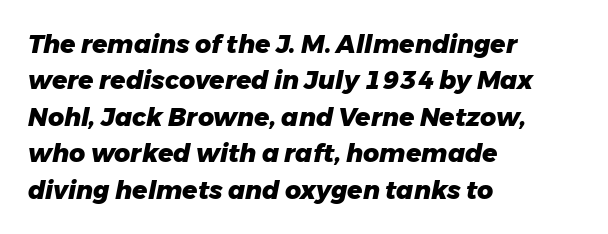
{"italic": "yes", "lean": "right", "slant_degrees": 11, "bold": "yes", "underline": "no", "align": "left", "line_spacing": "normal", "line_spacing_ratio": 1.46, "letter_spacing": "normal", "letter_spacing_em": 0.0, "glyph_px": 25}
